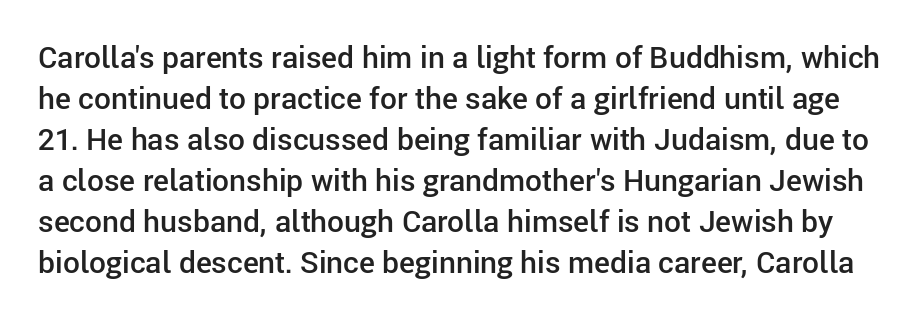
Q: Is the text bold? A: Semi-bold.
Q: Is the text italic (slanted)? A: No, it is upright.
Q: Is the typeface a serif or a sans-serif typeface? A: Sans-serif.
Q: Is the text underlined? A: No.
Q: Is the spacing between letters normal or unusually wide? A: Normal.
Q: Is the spacing between lines tight, normal or loose? A: Normal.
Q: Width (condensed, normal, or wide)? A: Normal.
Q: Stroke contrast? A: Low.
Q: x-height? A: Medium.
Q: Monospaced? A: No.
